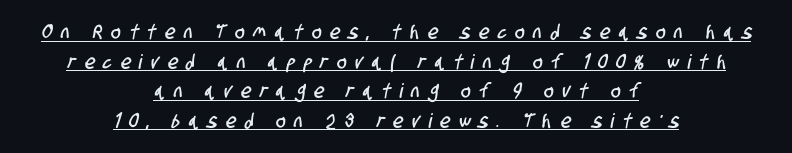
Q: Is the text underlined? A: Yes.
Q: How is the paragraph aligned? A: Centered.
Q: Is the spacing between letters normal or unusually wide? A: Unusually wide.
Q: Is the spacing between lines tight, normal or loose? A: Normal.
